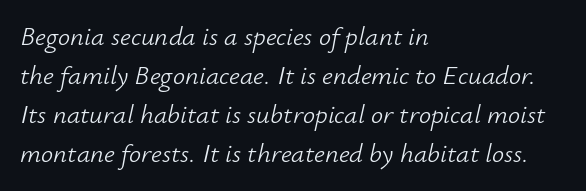
Does the leading feel generous? No, just average. Decoration check: the copy has no underline. The rendering anchors every line to the left-hand side. The letters sit at their default tracking, neither squeezed nor spread. Yep, that's italic — everything's leaning. Think standard paragraph weight, or any step lighter than that.
